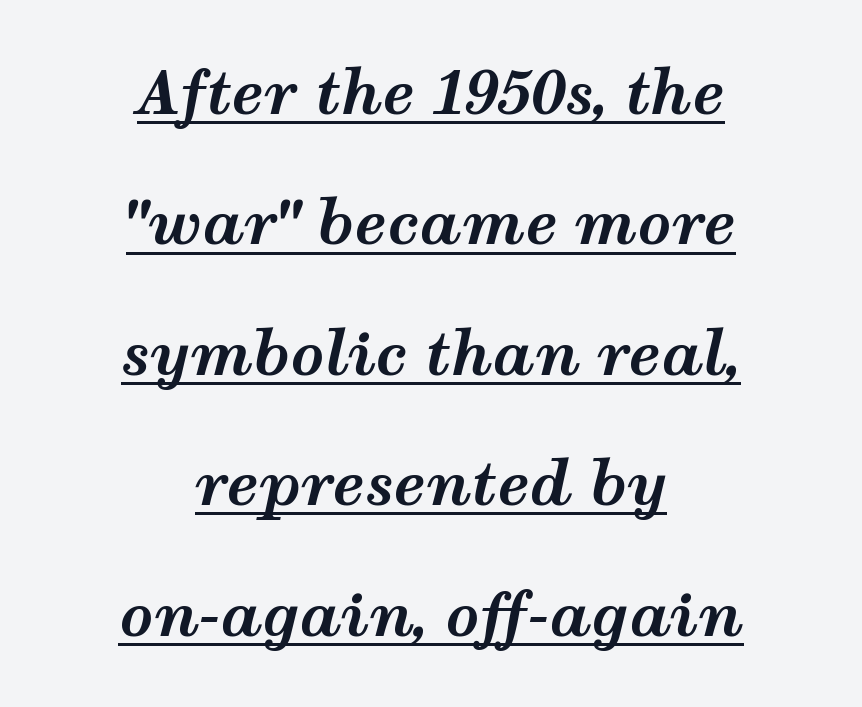
The image shows 59 px bold, wide type, italic (leaning right); set centered, loose line spacing (2.21x), normal letter spacing, underlined; medium stroke contrast and a medium x-height.
